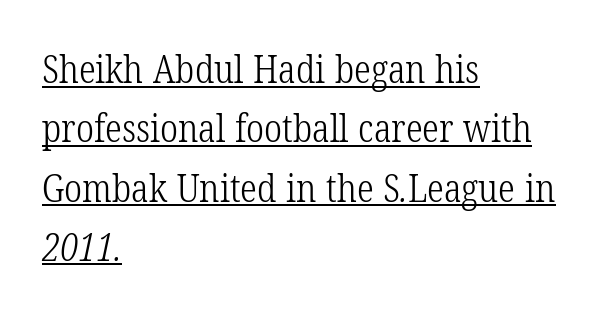
{"serif": "yes", "bold": "no", "weight": "light", "width": "condensed", "stroke_contrast": "low", "x_height": "medium", "monospaced": "no", "underline": "yes", "align": "left", "line_spacing": "normal", "line_spacing_ratio": 1.56, "letter_spacing": "normal", "letter_spacing_em": 0.0, "glyph_px": 38}
